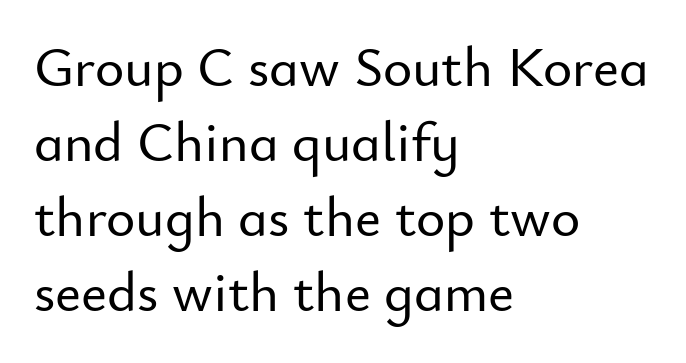
{"serif": "no", "italic": "no", "width": "normal", "stroke_contrast": "low", "x_height": "small", "monospaced": "no", "underline": "no", "align": "left", "line_spacing": "normal", "line_spacing_ratio": 1.34, "letter_spacing": "normal", "letter_spacing_em": 0.0, "glyph_px": 56}
